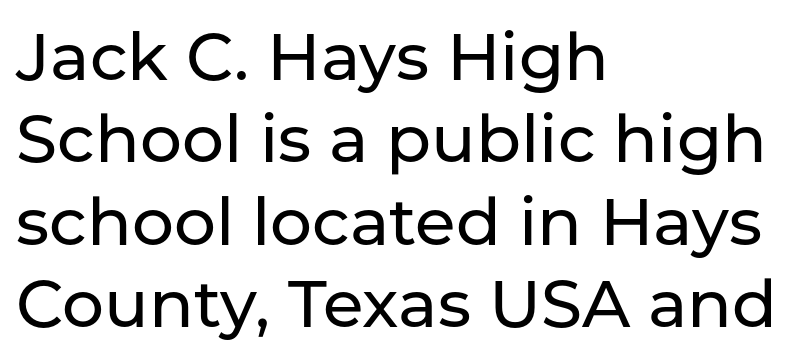
The image shows 66 px sans-serif type, upright; set left-aligned, normal line spacing (1.25x), normal letter spacing, not underlined; low stroke contrast and a medium x-height.
